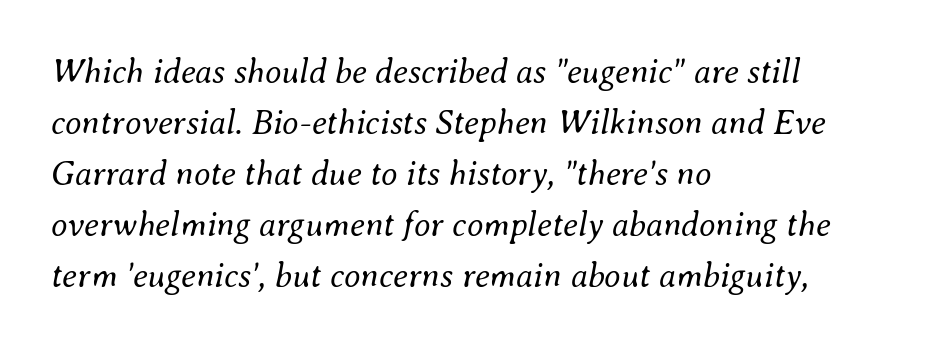
{"italic": "yes", "lean": "right", "slant_degrees": 8, "bold": "no", "weight": "regular", "width": "normal", "stroke_contrast": "medium", "x_height": "small", "monospaced": "no", "underline": "no", "align": "left", "line_spacing": "normal", "line_spacing_ratio": 1.5, "letter_spacing": "normal", "letter_spacing_em": 0.0, "glyph_px": 34}
